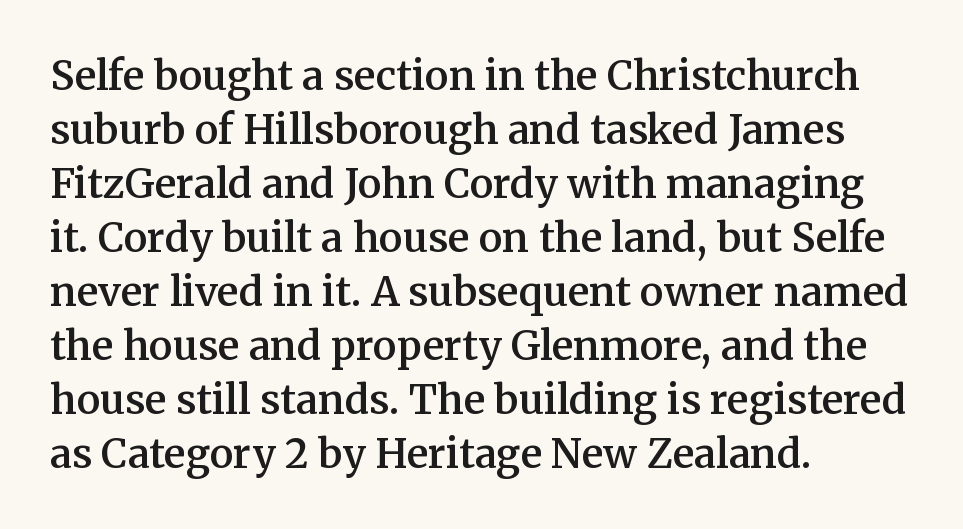
The image shows 40 px semibold serif type, upright; set left-aligned, normal line spacing (1.35x), normal letter spacing, not underlined; medium stroke contrast and a medium x-height.
